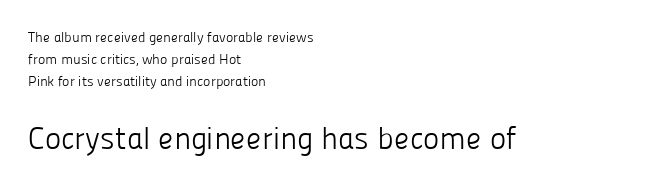
The image shows 31 px light sans-serif type, upright; set left-aligned, normal line spacing (1.57x), normal letter spacing, not underlined; the second (bottom) block is 2.21x larger; low stroke contrast and a medium x-height.
